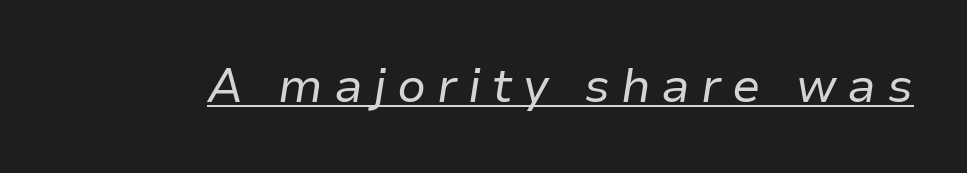
Q: Is the text bold? A: No.
Q: Is the text italic (slanted)? A: Yes, it leans right by about 9 degrees.
Q: Is the text underlined? A: Yes.
Q: Is the spacing between letters normal or unusually wide? A: Unusually wide.
Q: Width (condensed, normal, or wide)? A: Normal.
Q: Stroke contrast? A: Low.
Q: x-height? A: Medium.
Q: Monospaced? A: No.
